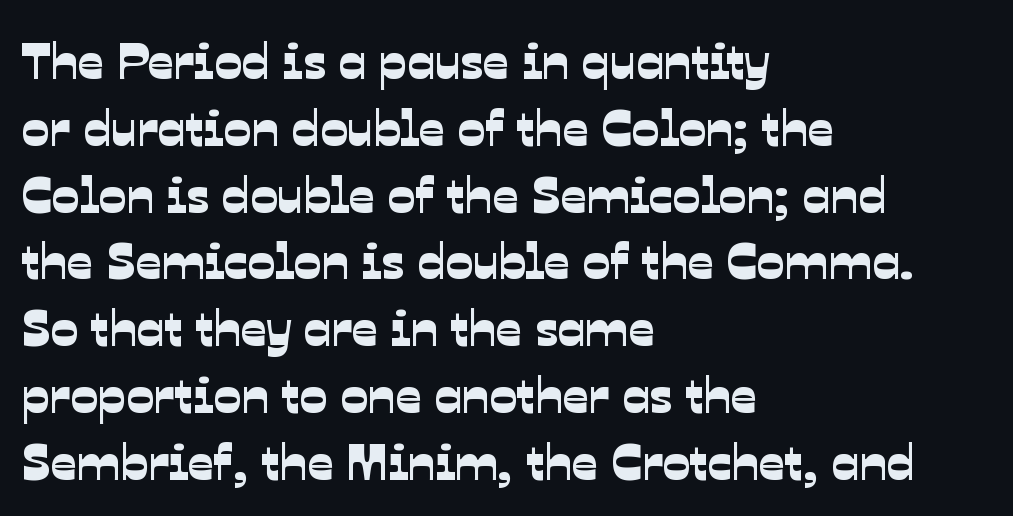
{"serif": "no", "width": "normal", "stroke_contrast": "low", "x_height": "medium", "monospaced": "no", "underline": "no", "align": "left", "line_spacing": "normal", "line_spacing_ratio": 1.31, "letter_spacing": "normal", "letter_spacing_em": 0.0, "glyph_px": 51}
